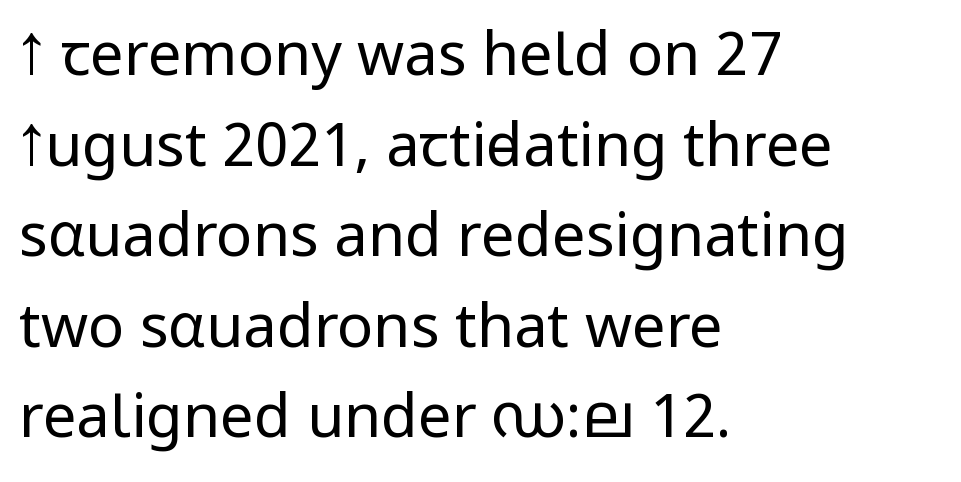
The image shows 60 px regular-weight, condensed sans-serif type, upright; set left-aligned, normal line spacing (1.51x), normal letter spacing, not underlined; low stroke contrast.
